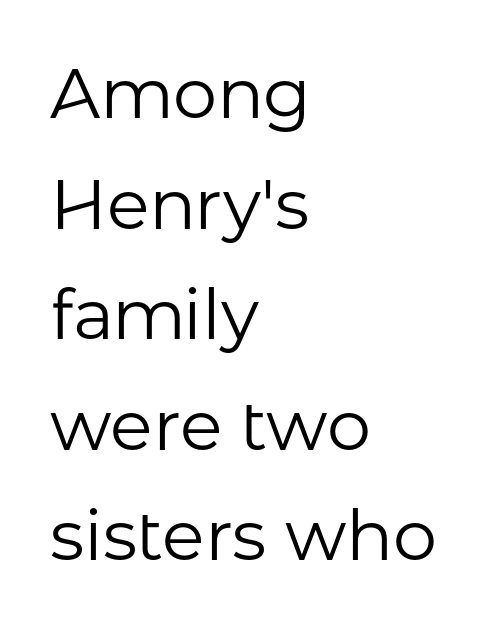
The axis of the letterforms is exactly vertical. Bold? No — there's no thickening of the strokes. The rendering anchors every line to the left-hand side. Character widths vary here, with narrow letters taking less room than wide ones.
